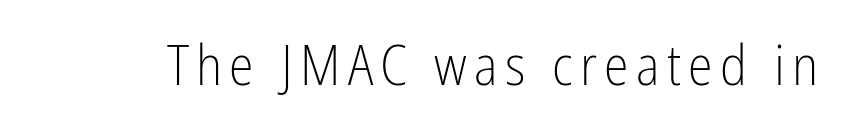
{"serif": "no", "italic": "no", "bold": "no", "weight": "light", "width": "condensed", "stroke_contrast": "low", "x_height": "medium", "monospaced": "no", "underline": "no", "glyph_px": 56}
